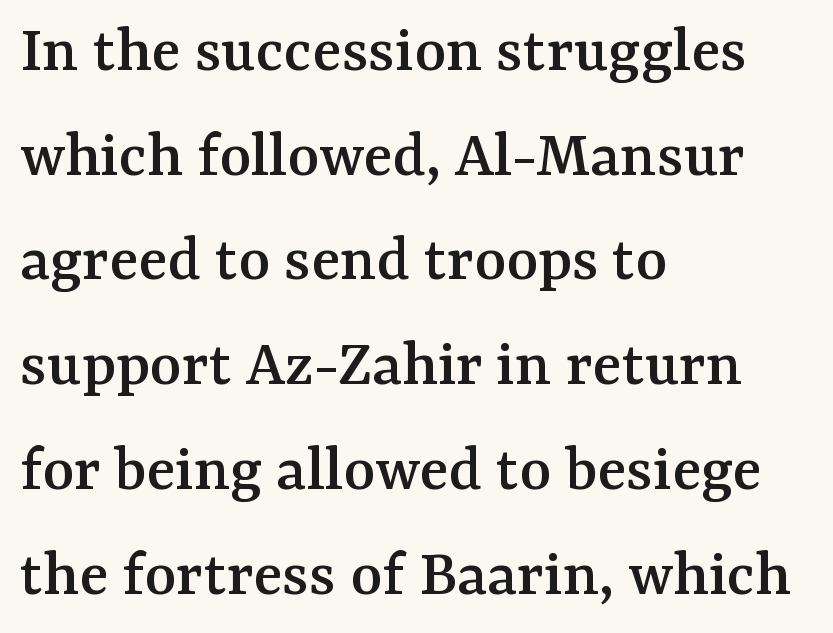
Q: Is the text italic (slanted)? A: No, it is upright.
Q: Is the typeface a serif or a sans-serif typeface? A: Serif.
Q: Is the text underlined? A: No.
Q: How is the paragraph aligned? A: Left-aligned.
Q: Is the spacing between letters normal or unusually wide? A: Normal.
Q: Is the spacing between lines tight, normal or loose? A: Normal.
Q: Width (condensed, normal, or wide)? A: Normal.
Q: Stroke contrast? A: Medium.
Q: x-height? A: Medium.
Q: Monospaced? A: No.
